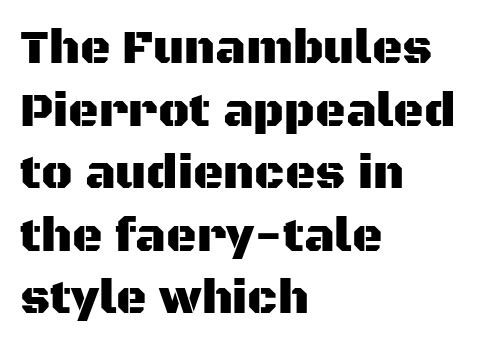
Q: Is the text italic (slanted)? A: No, it is upright.
Q: Is the typeface a serif or a sans-serif typeface? A: Sans-serif.
Q: Is the text underlined? A: No.
Q: How is the paragraph aligned? A: Left-aligned.
Q: Is the spacing between letters normal or unusually wide? A: Normal.
Q: Is the spacing between lines tight, normal or loose? A: Normal.
Q: Width (condensed, normal, or wide)? A: Normal.
Q: Stroke contrast? A: Medium.
Q: x-height? A: Large.
Q: Monospaced? A: No.
